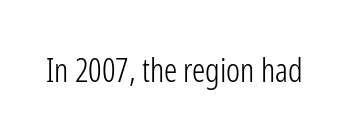
Q: Is the text bold? A: No.
Q: Is the text italic (slanted)? A: No, it is upright.
Q: Is the typeface a serif or a sans-serif typeface? A: Sans-serif.
Q: Is the text underlined? A: No.
Q: Is the spacing between letters normal or unusually wide? A: Normal.
Q: Width (condensed, normal, or wide)? A: Condensed.
Q: Stroke contrast? A: Low.
Q: x-height? A: Medium.
Q: Monospaced? A: No.
